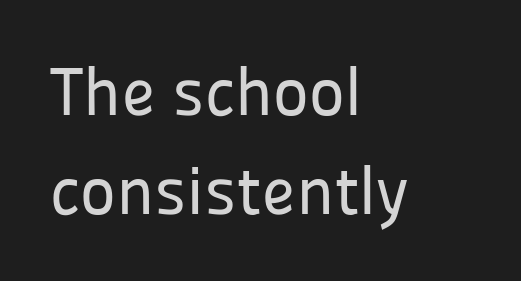
Q: Is the text italic (slanted)? A: No, it is upright.
Q: Is the typeface a serif or a sans-serif typeface? A: Sans-serif.
Q: Is the text underlined? A: No.
Q: How is the paragraph aligned? A: Left-aligned.
Q: Is the spacing between letters normal or unusually wide? A: Normal.
Q: Is the spacing between lines tight, normal or loose? A: Normal.
Q: Width (condensed, normal, or wide)? A: Normal.
Q: Stroke contrast? A: Low.
Q: x-height? A: Medium.
Q: Monospaced? A: No.
